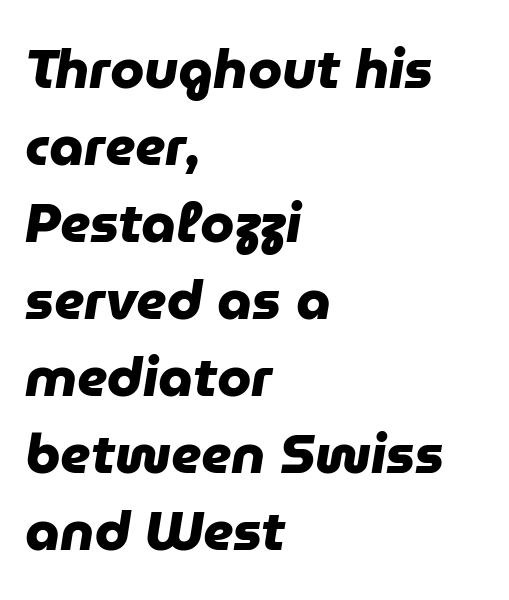
The image shows 55 px heavy sans-serif type; set left-aligned, normal line spacing (1.4x), normal letter spacing, not underlined; low stroke contrast and a medium x-height.
